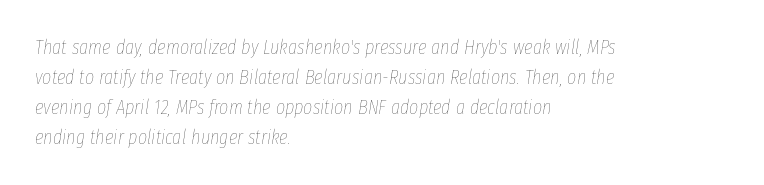
{"italic": "yes", "lean": "right", "slant_degrees": 8, "bold": "no", "underline": "no", "align": "left", "line_spacing": "normal", "line_spacing_ratio": 1.5, "letter_spacing": "normal", "letter_spacing_em": 0.0, "glyph_px": 20}
